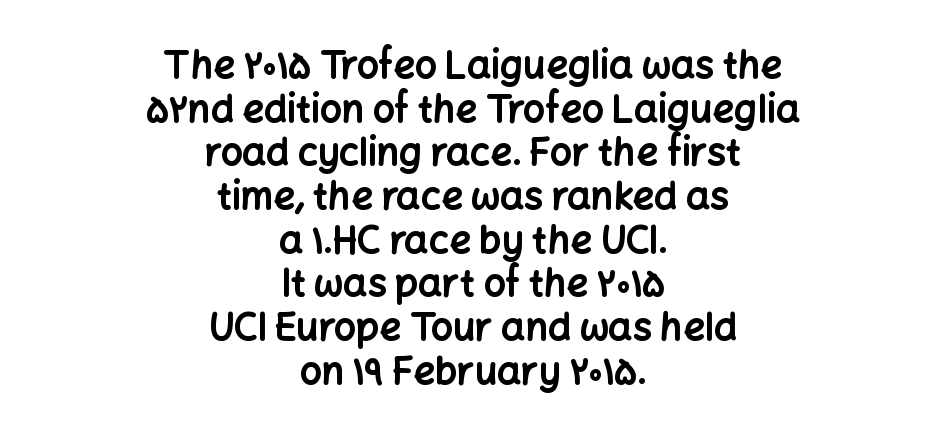
The image shows 38 px bold sans-serif type, upright; set centered, tight line spacing (1.15x), normal letter spacing, not underlined; low stroke contrast and a medium x-height.
